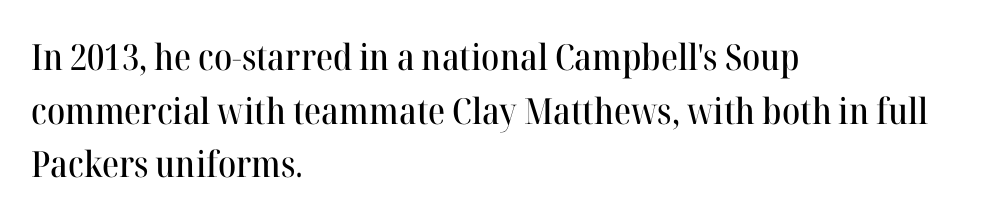
Q: Is the text italic (slanted)? A: No, it is upright.
Q: Is the typeface a serif or a sans-serif typeface? A: Serif.
Q: Is the text underlined? A: No.
Q: How is the paragraph aligned? A: Left-aligned.
Q: Is the spacing between letters normal or unusually wide? A: Normal.
Q: Is the spacing between lines tight, normal or loose? A: Normal.
Q: Width (condensed, normal, or wide)? A: Normal.
Q: Stroke contrast? A: High.
Q: x-height? A: Medium.
Q: Monospaced? A: No.
